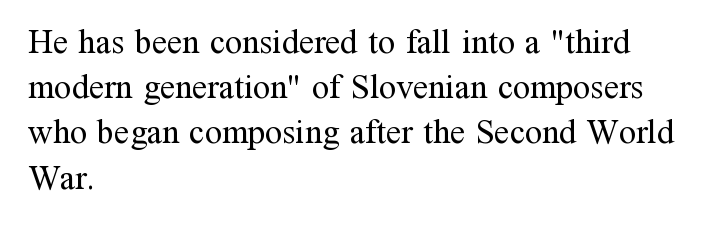
The image shows 34 px regular-weight serif type, upright; set left-aligned, normal line spacing (1.33x), normal letter spacing, not underlined; medium stroke contrast and a medium x-height.
